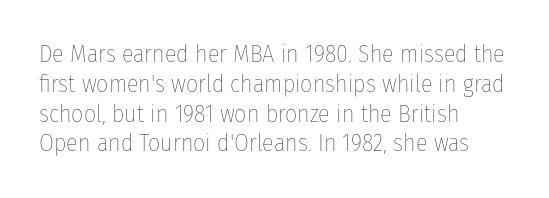
If you drew a line through each stem, it would be perfectly vertical. Tracking value appears to be zero — textbook default spacing. The rag falls on the right side of this text block. The face looks like a standard text weight, possibly lighter. The string is rendered with underlining switched off.
